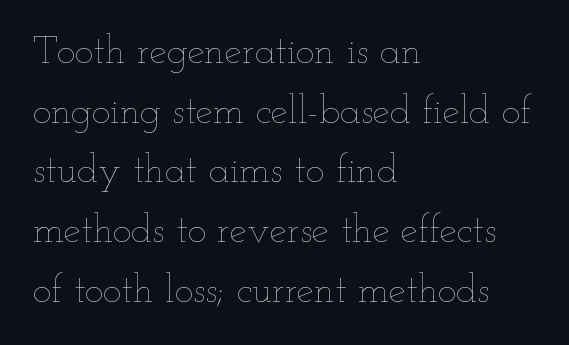
The image shows 39 px thin, wide type, upright; set left-aligned, normal line spacing (1.53x), normal letter spacing, not underlined; low stroke contrast and a small x-height.
